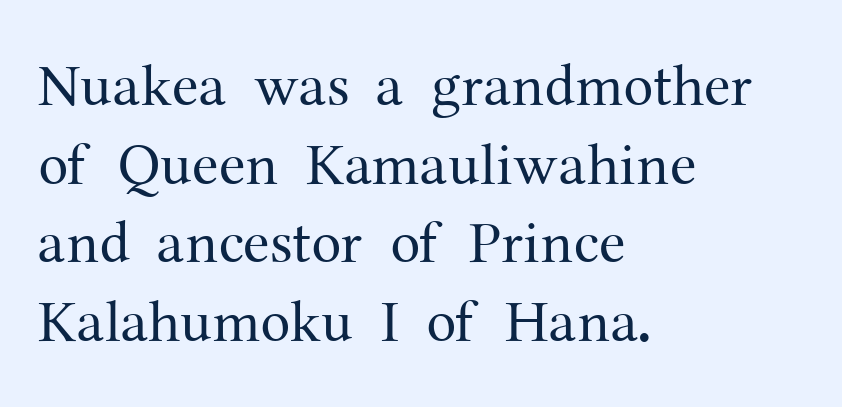
The image shows 60 px regular-weight serif type, upright; set left-aligned, normal line spacing (1.31x), normal letter spacing, not underlined; medium stroke contrast and a medium x-height.
